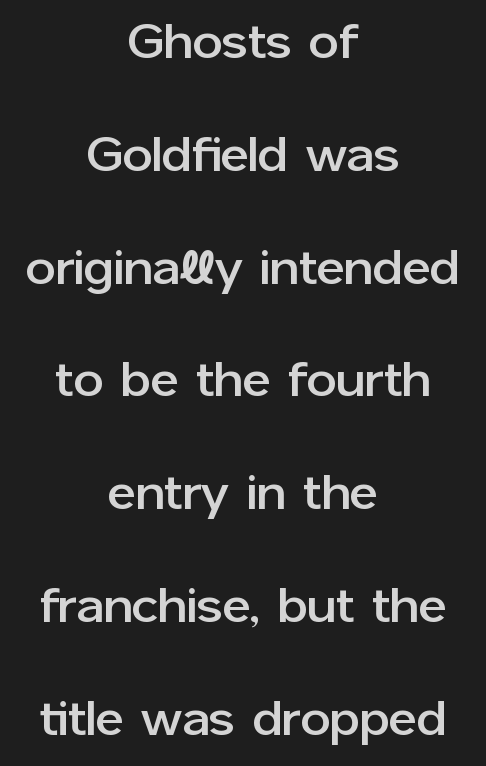
In terms of letterform style, serifs are entirely absent. The type is set solid horizontally, with unmodified tracking. Vertically, the passage feels expansive, rows floating well apart. The font's upright variant was chosen for this text. Descender tails drop into unmarked territory.
